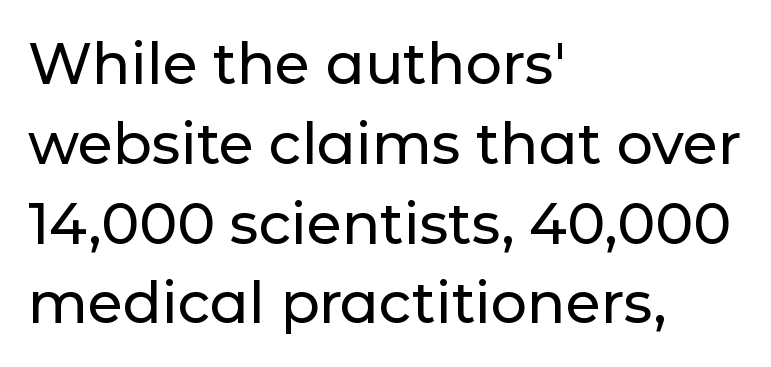
Q: Is the text italic (slanted)? A: No, it is upright.
Q: Is the typeface a serif or a sans-serif typeface? A: Sans-serif.
Q: Is the text underlined? A: No.
Q: How is the paragraph aligned? A: Left-aligned.
Q: Is the spacing between letters normal or unusually wide? A: Normal.
Q: Is the spacing between lines tight, normal or loose? A: Normal.
Q: Width (condensed, normal, or wide)? A: Normal.
Q: Stroke contrast? A: Low.
Q: x-height? A: Medium.
Q: Monospaced? A: No.
